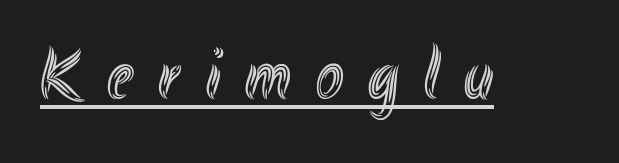
The image shows 74 px condensed type; set unusually wide letter spacing (+0.34 em), underlined; a small x-height.
